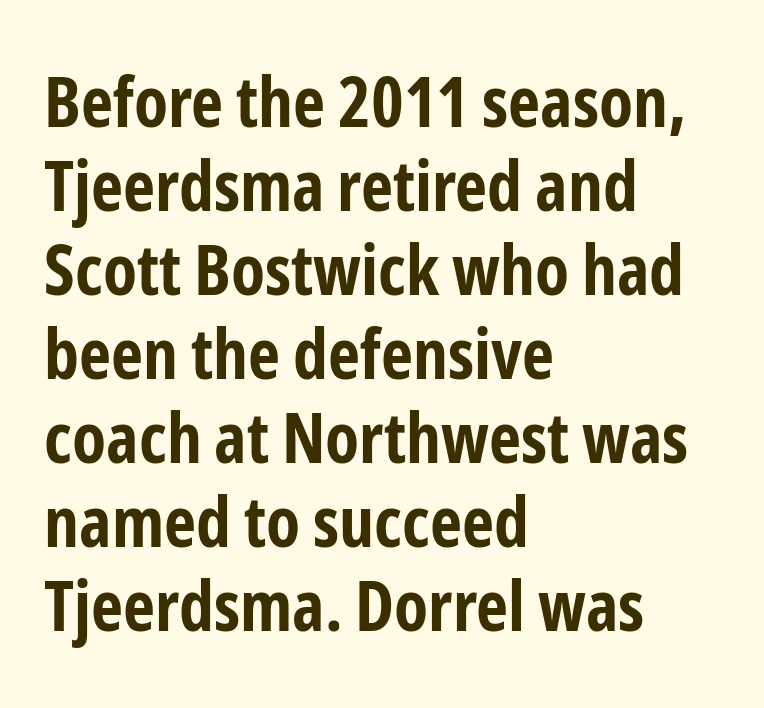
The face used here is proportionally spaced, like ordinary book or web type. The rendering anchors every line to the left-hand side. Letters rest on an invisible, unmarked baseline. The lettering stays uniformly vertical, giving the passage a roman look.
